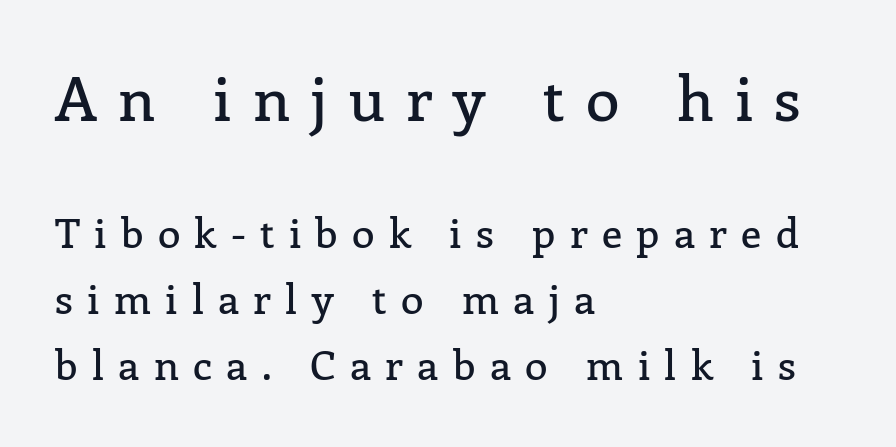
Q: Is the text italic (slanted)? A: No, it is upright.
Q: Is the typeface a serif or a sans-serif typeface? A: Serif.
Q: Is the text underlined? A: No.
Q: How is the paragraph aligned? A: Left-aligned.
Q: Is the spacing between letters normal or unusually wide? A: Unusually wide.
Q: Is the spacing between lines tight, normal or loose? A: Normal.
Q: Which block of text is set in a larger size, the first (top) or the second (bottom)? A: The first (top) one.
Q: Width (condensed, normal, or wide)? A: Normal.
Q: Stroke contrast? A: Low.
Q: x-height? A: Medium.
Q: Monospaced? A: No.
